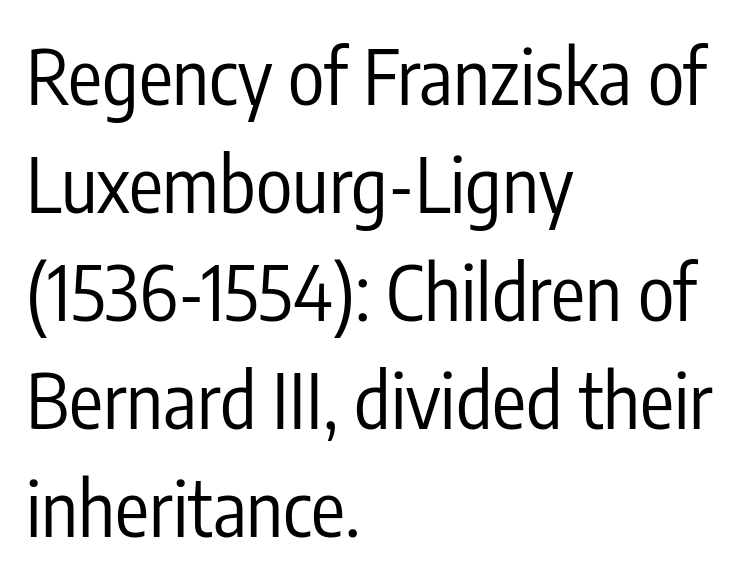
Q: Is the text bold? A: No.
Q: Is the text italic (slanted)? A: No, it is upright.
Q: Is the typeface a serif or a sans-serif typeface? A: Sans-serif.
Q: Is the text underlined? A: No.
Q: How is the paragraph aligned? A: Left-aligned.
Q: Is the spacing between letters normal or unusually wide? A: Normal.
Q: Is the spacing between lines tight, normal or loose? A: Normal.
Q: Width (condensed, normal, or wide)? A: Condensed.
Q: Stroke contrast? A: Low.
Q: x-height? A: Medium.
Q: Monospaced? A: No.
